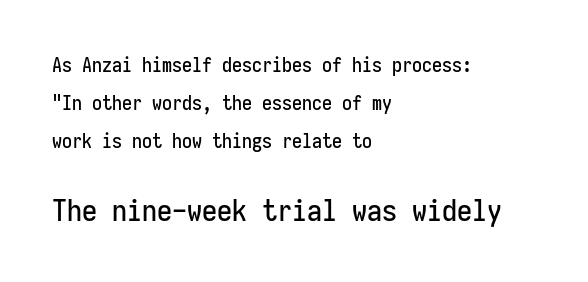
{"serif": "no", "italic": "no", "width": "condensed", "stroke_contrast": "low", "x_height": "medium", "monospaced": "yes", "underline": "no", "align": "left", "line_spacing": "loose", "line_spacing_ratio": 1.91, "letter_spacing": "normal", "letter_spacing_em": 0.0, "larger_block": "second", "size_ratio": 1.5, "glyph_px": 30}
